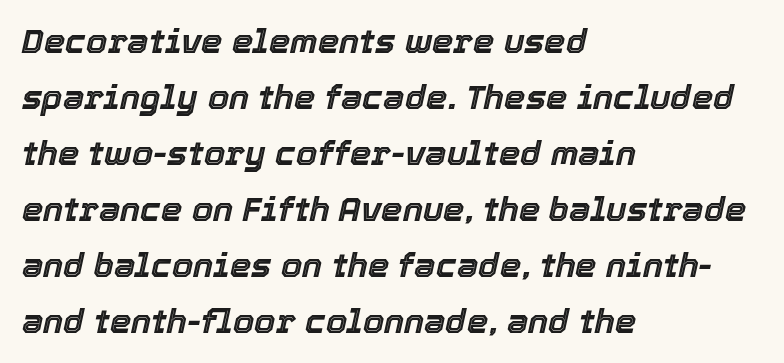
Casual observation: everything's shoved over to the left. Leading: standard. You can tell it's italic because the verticals aren't actually vertical. The specimen omits any rule beneath the text block's lines. Each letter keeps its own natural width here, so spacing adapts to shape.
